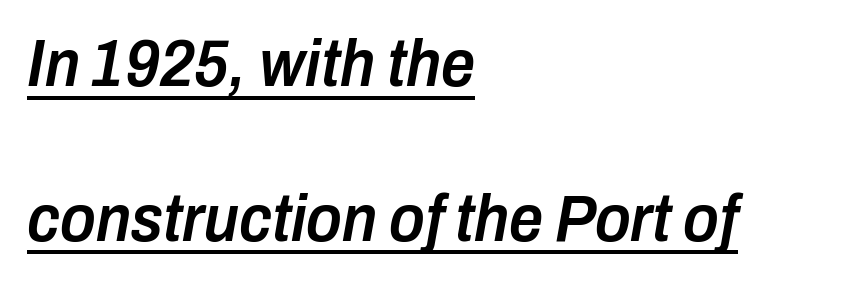
Where is the straight margin? On the left. Spacing verdict: proportional, widths tailored to each character. Look at the tracking — it's just the regular setting, nothing added. Moderately thickened strokes mark this as semibold type.
